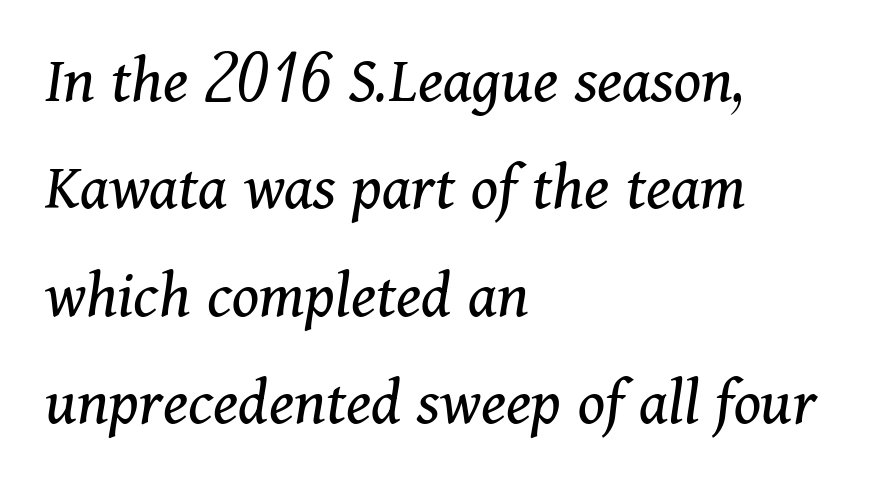
The image shows 68 px regular-weight serif type, italic (leaning right); set left-aligned, normal line spacing (1.58x), normal letter spacing, not underlined; medium stroke contrast and a medium x-height.
